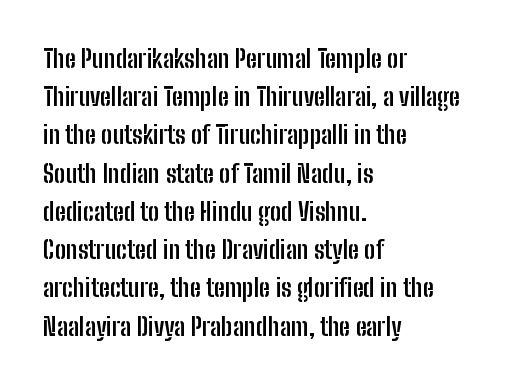
Lines of text with bare space underneath. Quick note: interline space is typical. The line texture is even and compact thanks to regular tracking. The letters stand straight up with perfectly vertical stems. I'd describe the lettering as bold — thick and assertive.
